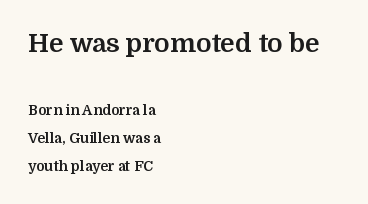
The image shows 26 px bold type, upright; set left-aligned, loose line spacing (2.03x), normal letter spacing, not underlined; the first (top) block is 1.86x larger.
